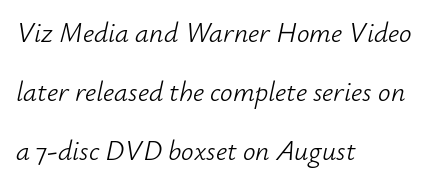
{"italic": "yes", "lean": "right", "slant_degrees": 12, "bold": "no", "weight": "light", "width": "normal", "stroke_contrast": "low", "x_height": "small", "monospaced": "no", "underline": "no", "align": "left", "line_spacing": "loose", "line_spacing_ratio": 2.1, "letter_spacing": "normal", "letter_spacing_em": 0.0, "glyph_px": 28}
